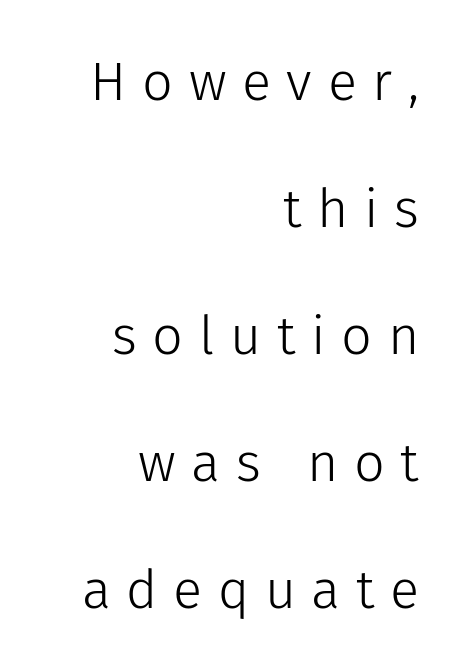
{"serif": "no", "italic": "no", "bold": "no", "weight": "light", "width": "normal", "stroke_contrast": "low", "x_height": "medium", "monospaced": "no", "underline": "no", "align": "right", "line_spacing": "loose", "line_spacing_ratio": 2.35, "letter_spacing": "wide", "letter_spacing_em": 0.29, "glyph_px": 54}
